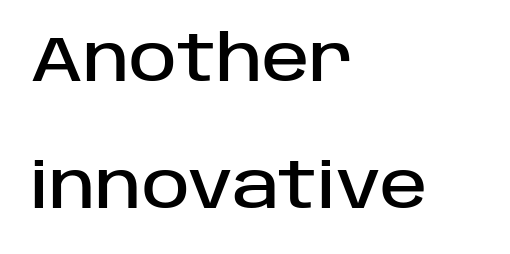
Q: Is the text italic (slanted)? A: No, it is upright.
Q: Is the typeface a serif or a sans-serif typeface? A: Sans-serif.
Q: Is the text underlined? A: No.
Q: How is the paragraph aligned? A: Left-aligned.
Q: Is the spacing between letters normal or unusually wide? A: Normal.
Q: Is the spacing between lines tight, normal or loose? A: Loose.
Q: Width (condensed, normal, or wide)? A: Normal.
Q: Stroke contrast? A: Low.
Q: x-height? A: Large.
Q: Monospaced? A: No.
